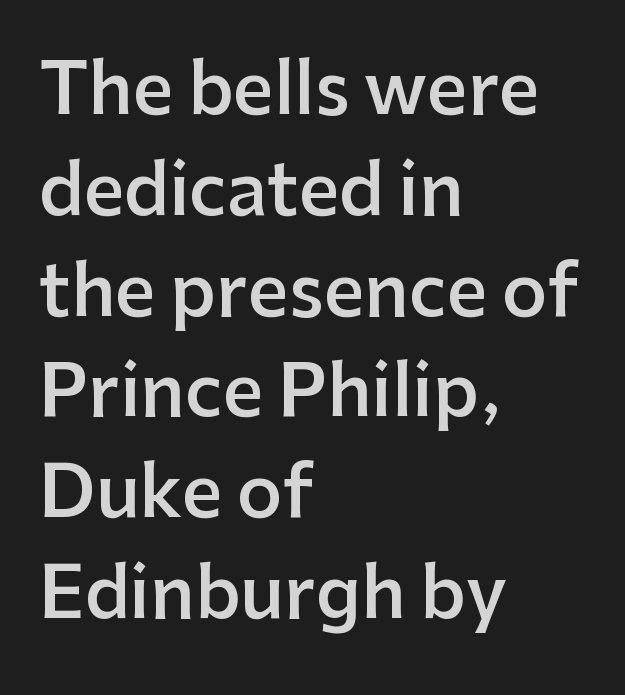
{"serif": "no", "italic": "no", "bold": "semi", "weight": "semibold", "width": "normal", "stroke_contrast": "low", "x_height": "medium", "monospaced": "no", "underline": "no", "align": "left", "line_spacing": "normal", "line_spacing_ratio": 1.42, "letter_spacing": "normal", "letter_spacing_em": 0.0, "glyph_px": 71}
